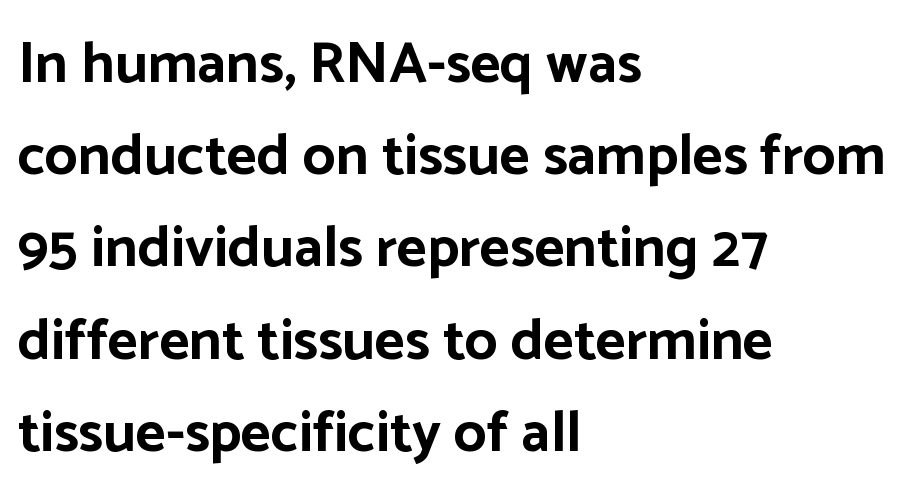
The image shows 58 px bold sans-serif type, upright; set left-aligned, normal line spacing (1.59x), normal letter spacing, not underlined; low stroke contrast and a medium x-height.
